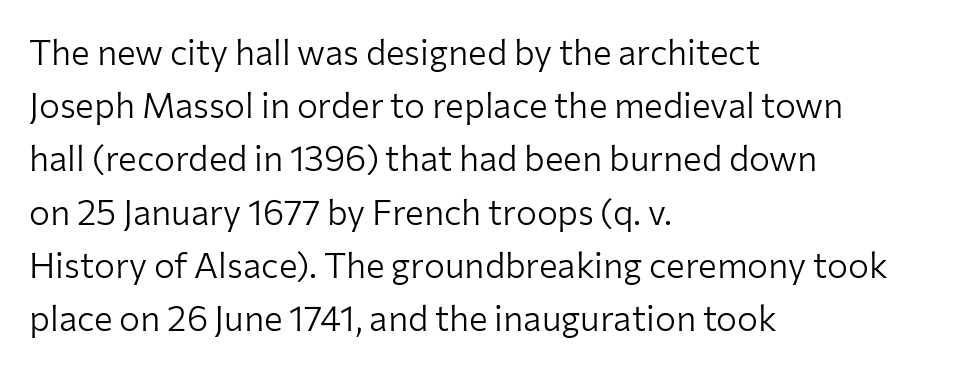
The image shows 35 px light sans-serif type, upright; set left-aligned, normal line spacing (1.52x), normal letter spacing, not underlined; low stroke contrast and a medium x-height.
